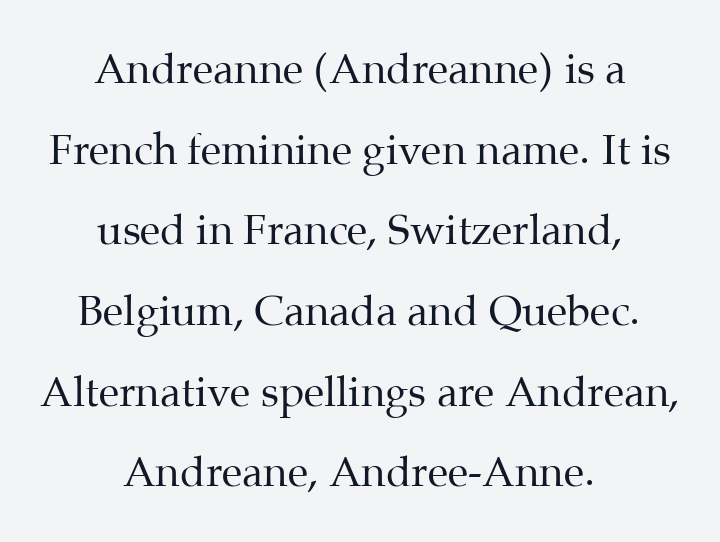
Do the characters align in a grid? No, the font is proportional. The space between consecutive lines is lavish. A quiet, ordinary-to-light weight characterises the typeface. The type family on display is of the serif kind. Nothing unusual about the tracking: characters are spaced as the font intends. Nope, not italic — everything's standing straight.
